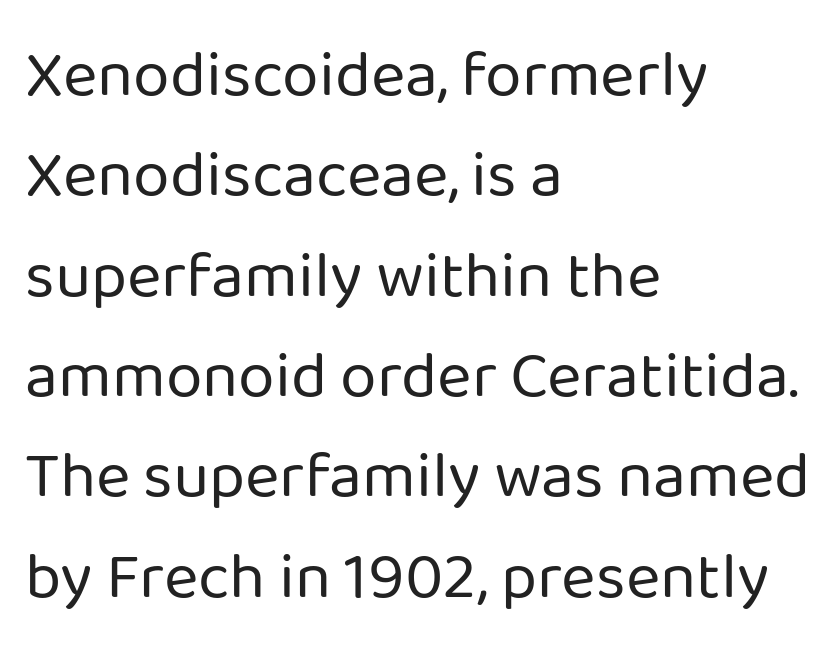
Q: Is the text bold? A: No.
Q: Is the text italic (slanted)? A: No, it is upright.
Q: Is the typeface a serif or a sans-serif typeface? A: Sans-serif.
Q: Is the text underlined? A: No.
Q: How is the paragraph aligned? A: Left-aligned.
Q: Is the spacing between letters normal or unusually wide? A: Normal.
Q: Is the spacing between lines tight, normal or loose? A: Normal.
Q: Width (condensed, normal, or wide)? A: Normal.
Q: Stroke contrast? A: Low.
Q: x-height? A: Medium.
Q: Monospaced? A: No.
